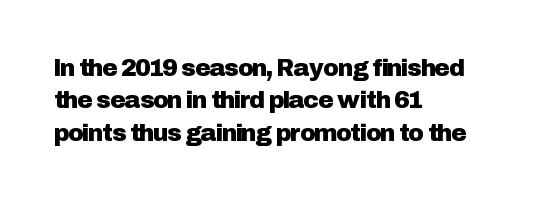
{"italic": "no", "underline": "no", "align": "left", "line_spacing": "normal", "line_spacing_ratio": 1.35, "letter_spacing": "normal", "letter_spacing_em": 0.0, "glyph_px": 24}
